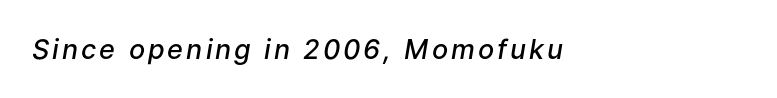
The image shows 27 px text type, italic (leaning right); set left-aligned, not underlined.
